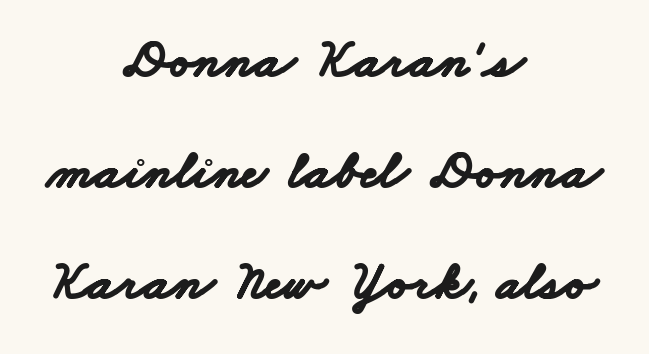
{"serif": "no", "bold": "yes", "weight": "bold", "width": "wide", "stroke_contrast": "low", "x_height": "small", "monospaced": "no", "underline": "no", "align": "center", "line_spacing": "loose", "line_spacing_ratio": 2.06, "letter_spacing": "normal", "letter_spacing_em": 0.0, "glyph_px": 54}
